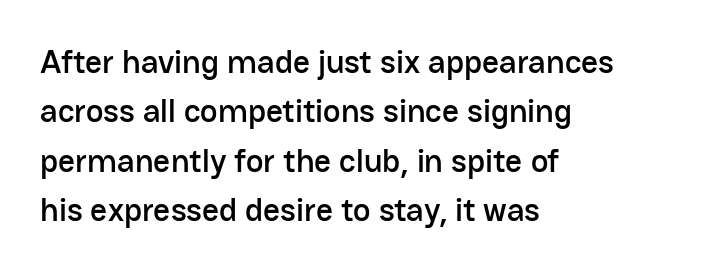
The image shows 33 px sans-serif type, upright; set left-aligned, normal line spacing (1.5x), normal letter spacing, not underlined; low stroke contrast and a medium x-height.
